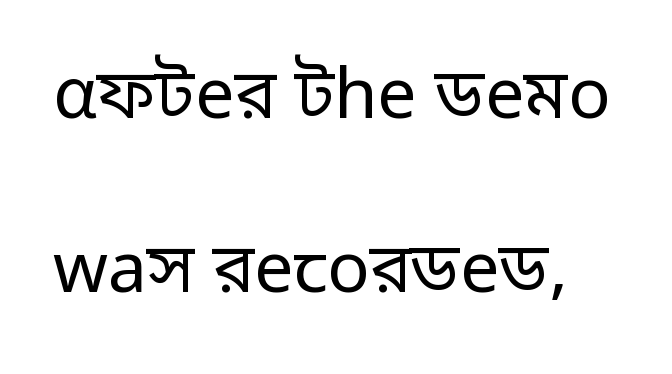
The image shows 70 px regular-weight sans-serif type, upright; set loose line spacing (2.48x), normal letter spacing, not underlined; low stroke contrast and a medium x-height.
